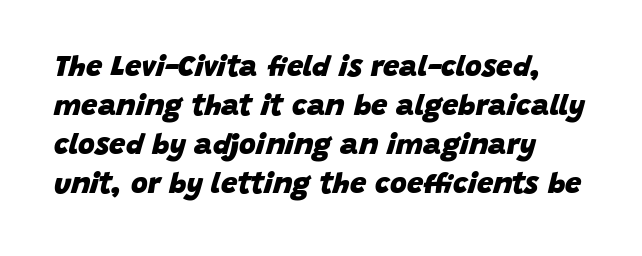
The image shows 29 px heavy type, italic (leaning right); set normal line spacing (1.35x), normal letter spacing, not underlined; low stroke contrast and a large x-height.
